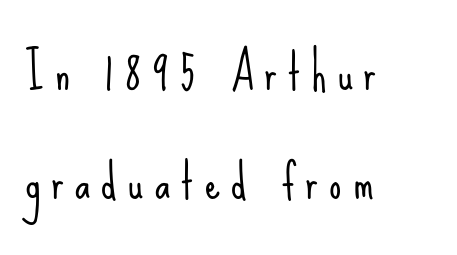
Q: Is the text bold? A: No.
Q: Is the text italic (slanted)? A: No, it is upright.
Q: Is the typeface a serif or a sans-serif typeface? A: Sans-serif.
Q: Is the text underlined? A: No.
Q: How is the paragraph aligned? A: Left-aligned.
Q: Is the spacing between letters normal or unusually wide? A: Unusually wide.
Q: Is the spacing between lines tight, normal or loose? A: Loose.
Q: Width (condensed, normal, or wide)? A: Condensed.
Q: Stroke contrast? A: Low.
Q: x-height? A: Small.
Q: Monospaced? A: No.
